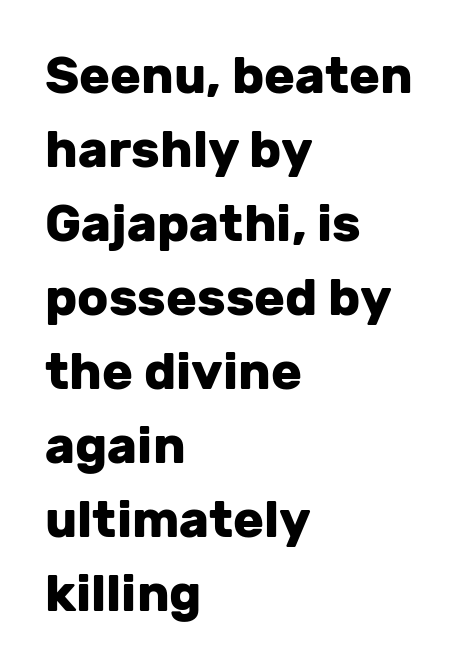
{"serif": "no", "italic": "no", "bold": "yes", "weight": "heavy", "width": "normal", "stroke_contrast": "low", "x_height": "medium", "monospaced": "no", "underline": "no", "align": "left", "line_spacing": "normal", "line_spacing_ratio": 1.45, "letter_spacing": "normal", "letter_spacing_em": 0.0, "glyph_px": 51}
